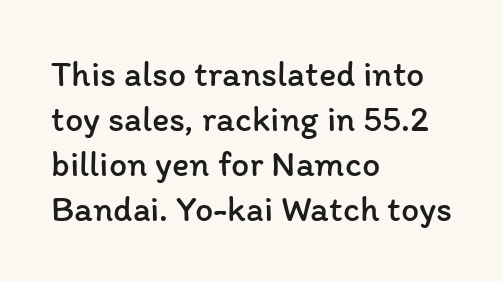
Q: Is the text bold? A: No.
Q: Is the text italic (slanted)? A: No, it is upright.
Q: Is the text underlined? A: No.
Q: How is the paragraph aligned? A: Left-aligned.
Q: Is the spacing between letters normal or unusually wide? A: Normal.
Q: Is the spacing between lines tight, normal or loose? A: Normal.
Q: Width (condensed, normal, or wide)? A: Normal.
Q: Stroke contrast? A: Low.
Q: x-height? A: Medium.
Q: Monospaced? A: No.
